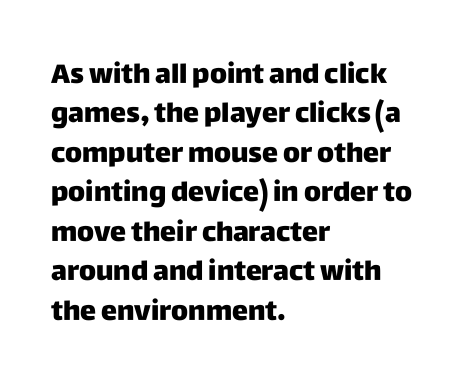
{"italic": "no", "bold": "yes", "underline": "no", "align": "left", "line_spacing": "normal", "line_spacing_ratio": 1.46, "letter_spacing": "normal", "letter_spacing_em": 0.0, "glyph_px": 27}
